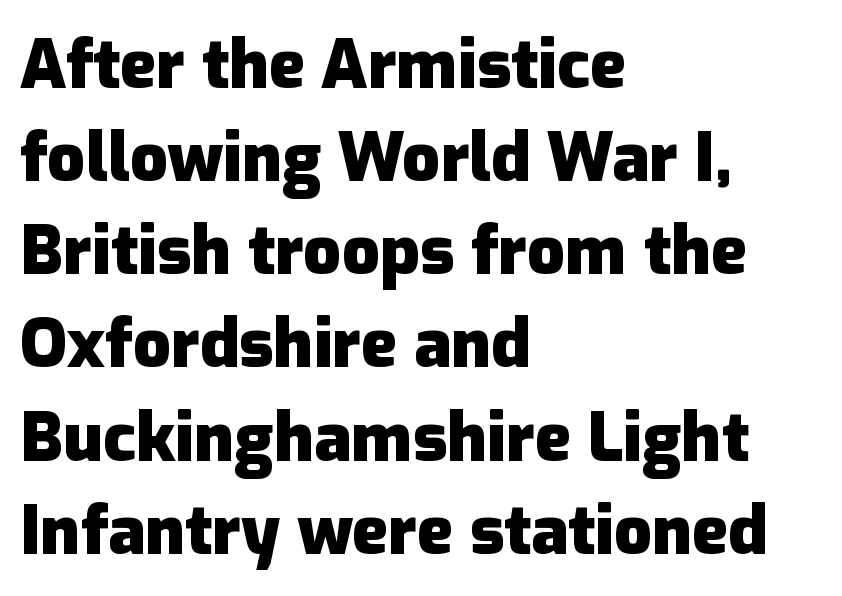
{"serif": "no", "italic": "no", "bold": "yes", "weight": "heavy", "width": "normal", "stroke_contrast": "low", "x_height": "medium", "monospaced": "no", "underline": "no", "align": "left", "line_spacing": "normal", "line_spacing_ratio": 1.39, "letter_spacing": "normal", "letter_spacing_em": 0.0, "glyph_px": 67}
